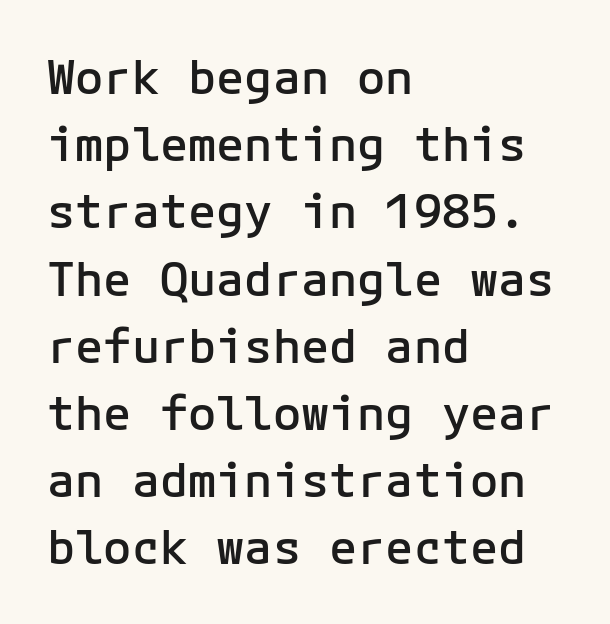
The image shows 47 px semibold sans-serif type, upright, monospaced; set left-aligned, normal line spacing (1.43x), normal letter spacing, not underlined; low stroke contrast and a medium x-height.
